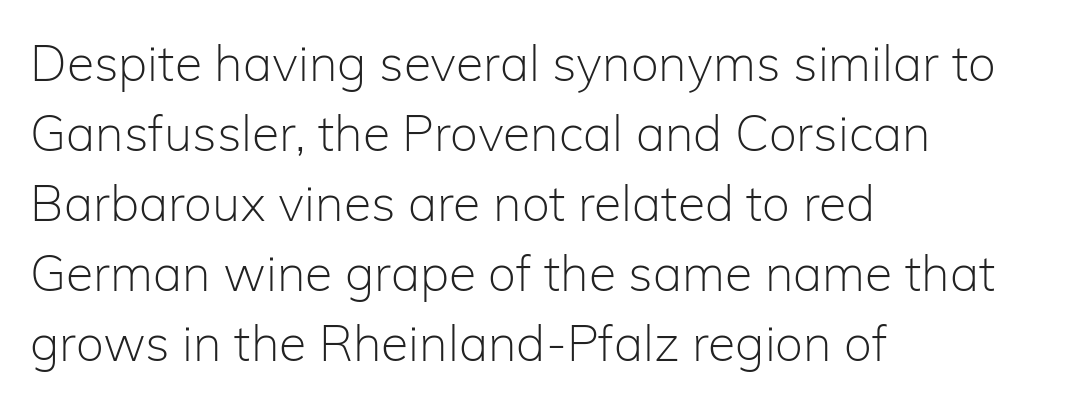
The image shows 50 px light sans-serif type, upright; set left-aligned, normal line spacing (1.4x), normal letter spacing, not underlined; low stroke contrast and a medium x-height.
